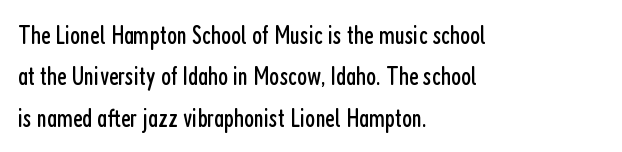
Q: Is the text bold? A: No.
Q: Is the text italic (slanted)? A: No, it is upright.
Q: Is the text underlined? A: No.
Q: How is the paragraph aligned? A: Left-aligned.
Q: Is the spacing between letters normal or unusually wide? A: Normal.
Q: Is the spacing between lines tight, normal or loose? A: Normal.
